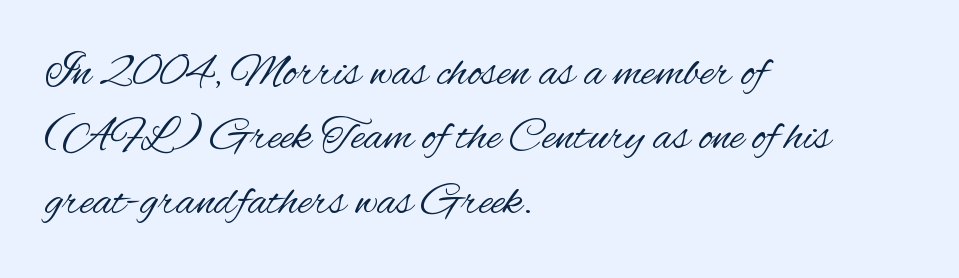
Q: Is the text bold? A: No.
Q: Is the text italic (slanted)? A: Yes.
Q: Is the typeface a serif or a sans-serif typeface? A: Sans-serif.
Q: Is the text underlined? A: No.
Q: How is the paragraph aligned? A: Left-aligned.
Q: Is the spacing between letters normal or unusually wide? A: Normal.
Q: Is the spacing between lines tight, normal or loose? A: Normal.
Q: Width (condensed, normal, or wide)? A: Condensed.
Q: Stroke contrast? A: Medium.
Q: x-height? A: Small.
Q: Monospaced? A: No.
